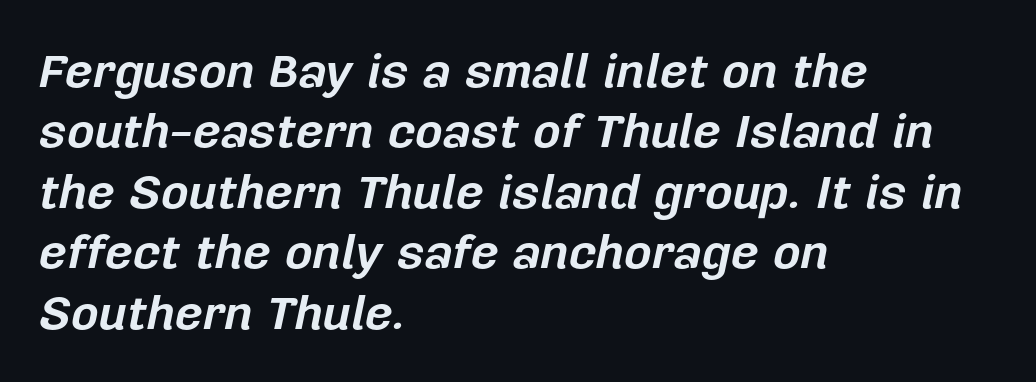
{"italic": "yes", "lean": "right", "slant_degrees": 12, "bold": "yes", "weight": "bold", "width": "normal", "stroke_contrast": "low", "x_height": "medium", "monospaced": "no", "underline": "no", "align": "left", "line_spacing": "normal", "line_spacing_ratio": 1.26, "letter_spacing": "normal", "letter_spacing_em": 0.0, "glyph_px": 48}
